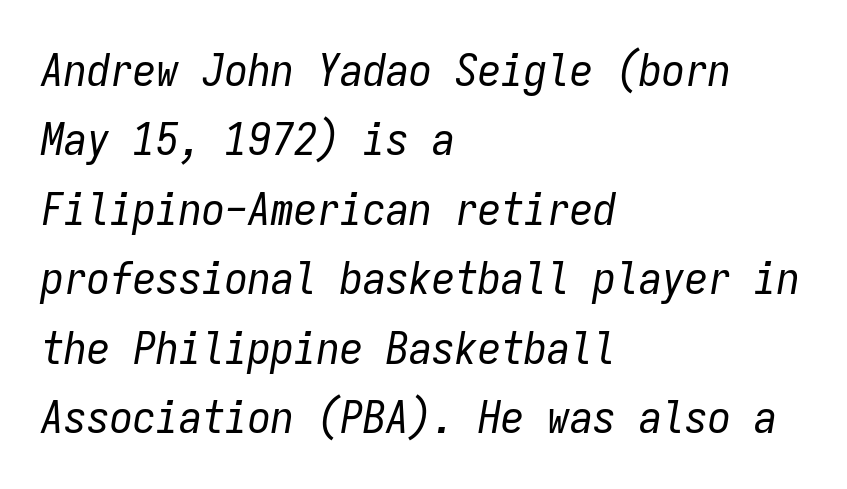
The line-height multiplier appears to be the usual default. Horizontally, the lines are justified to the leading edge only. No chunkiness to these letters — they're not bold. Compared with typical body copy, the letter spacing here is the same. Observe the lean: these are italic letterforms. Clear beneath every line of the passage.
